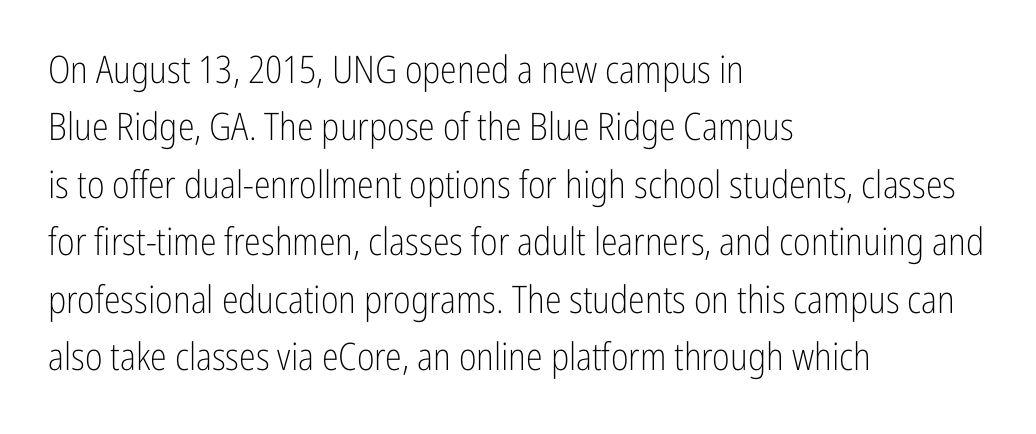
{"serif": "no", "italic": "no", "bold": "no", "weight": "light", "width": "condensed", "stroke_contrast": "low", "x_height": "medium", "monospaced": "no", "underline": "no", "align": "left", "line_spacing": "normal", "line_spacing_ratio": 1.51, "letter_spacing": "normal", "letter_spacing_em": 0.0, "glyph_px": 38}
